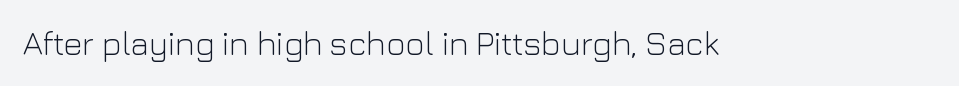
The glyphs in this specimen are sans serif. The cut favours lightness, reaching ordinary text weight at its darkest. Is this a fixed-width face? No — the glyphs have proportional, varying widths. Every stem runs plumb, perpendicular to the baseline. Rule under the text: the space is simply empty.
